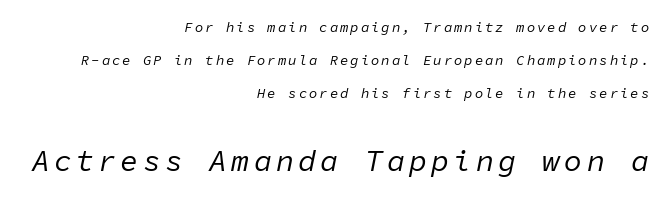
The image shows 30 px regular-weight type, italic (leaning right), monospaced; set right-aligned, loose line spacing (2.35x), not underlined; the second (bottom) block is 2.14x larger; low stroke contrast and a medium x-height.
